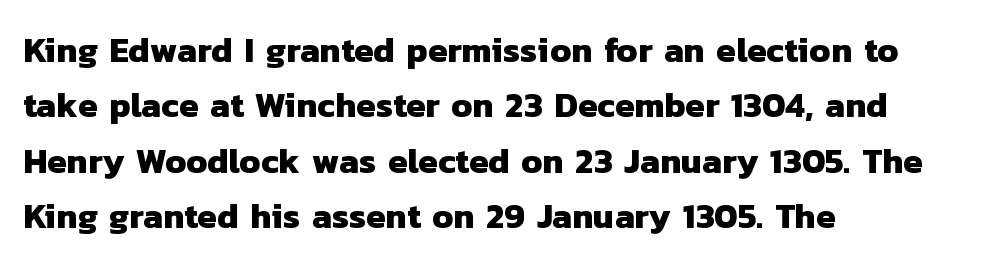
Reading down the column, the eye jumps a familiar distance to each next line. The letters advance in unequal steps, a hallmark of proportional type. Standard letterfit; no display-style spreading of the glyphs. A clean baseline with only descenders dipping below it. Letterform terminals end flat and unadorned throughout the passage.
